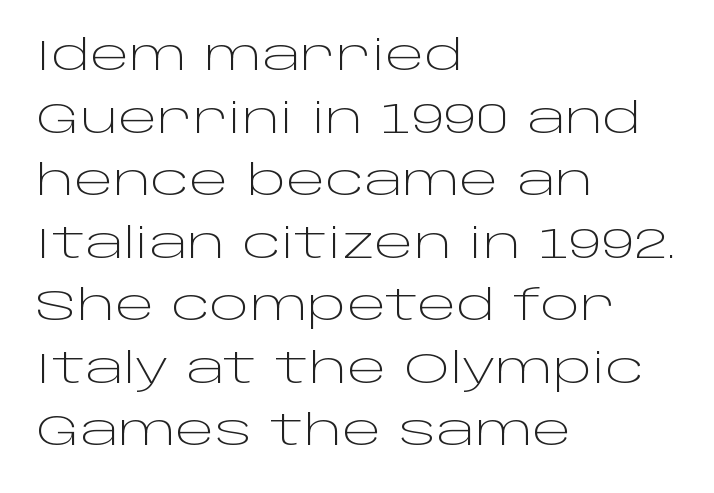
{"serif": "no", "italic": "no", "bold": "no", "weight": "light", "width": "wide", "stroke_contrast": "low", "x_height": "large", "monospaced": "no", "underline": "no", "align": "left", "line_spacing": "normal", "line_spacing_ratio": 1.49, "letter_spacing": "normal", "letter_spacing_em": 0.0, "glyph_px": 42}
